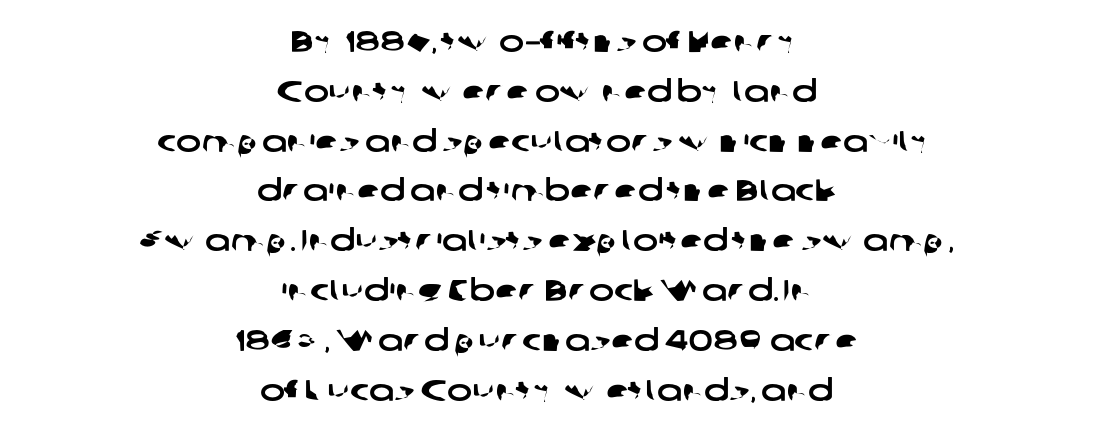
These lines are centered, leaving both edges ragged. Observe the absence of serifs on each vertical stroke in this sample. You could not count columns in this text — the font is proportionally spaced. The line texture is even and compact thanks to regular tracking. If you measured baseline to baseline, you'd find a middling distance. The gap between lines stays unmarked.
